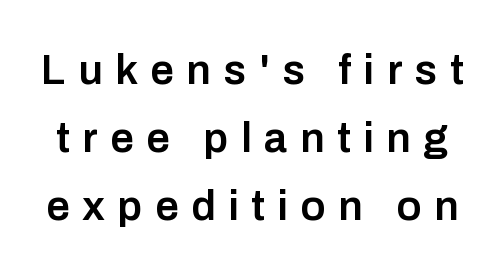
Caption: expanded tracking, letters set apart. Style check: upright. Beneath every word, the page is bare. Each new line begins a customary step beneath the previous one.
